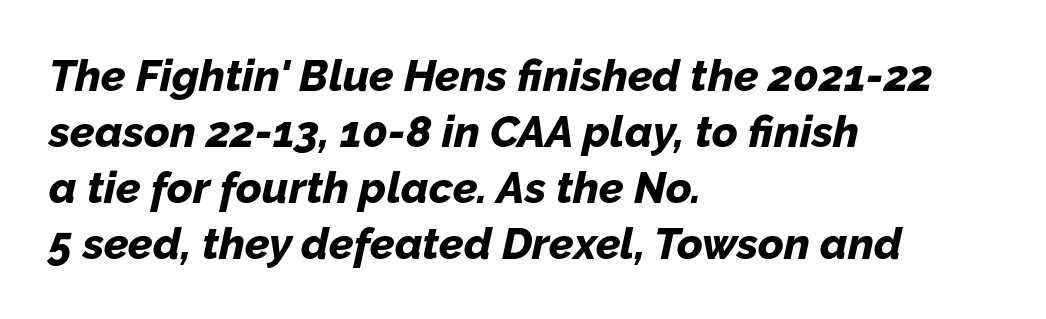
{"italic": "yes", "lean": "right", "slant_degrees": 12, "bold": "yes", "weight": "bold", "width": "normal", "stroke_contrast": "low", "x_height": "medium", "monospaced": "no", "underline": "no", "align": "left", "line_spacing": "normal", "line_spacing_ratio": 1.27, "letter_spacing": "normal", "letter_spacing_em": 0.0, "glyph_px": 44}
